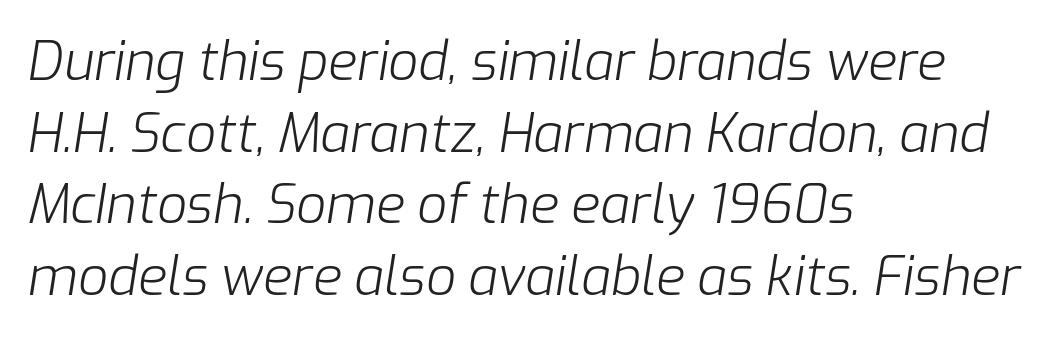
Q: Is the text bold? A: No.
Q: Is the text italic (slanted)? A: Yes, it leans right by about 9 degrees.
Q: Is the text underlined? A: No.
Q: How is the paragraph aligned? A: Left-aligned.
Q: Is the spacing between letters normal or unusually wide? A: Normal.
Q: Is the spacing between lines tight, normal or loose? A: Normal.
Q: Width (condensed, normal, or wide)? A: Normal.
Q: Stroke contrast? A: Low.
Q: x-height? A: Medium.
Q: Monospaced? A: No.
